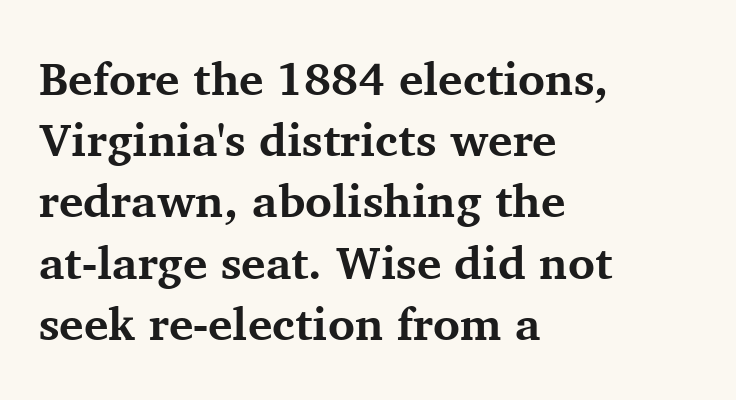
Look at the bottom of the vertical strokes: they flare into serifs here. These words are printed bold, with thick strokes throughout. The rendering uses a moderate line-height, typical for paragraphs. Is this a fixed-width face? No — the glyphs have proportional, varying widths. Words float on clear page, feet unadorned. Does the lettering tilt? It doesn't — this is upright.
